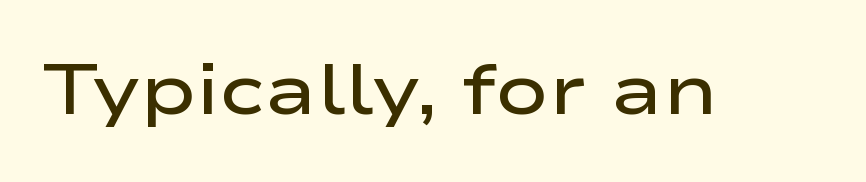
The image shows 71 px semibold, wide sans-serif type, upright; set normal letter spacing, not underlined; low stroke contrast and a medium x-height.
